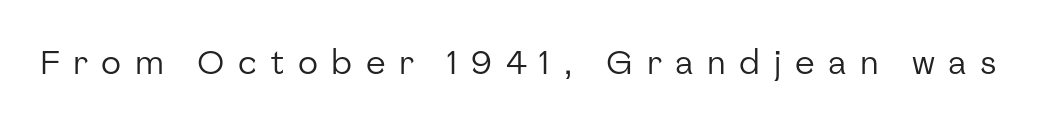
Q: Is the text bold? A: No.
Q: Is the text italic (slanted)? A: No, it is upright.
Q: Is the typeface a serif or a sans-serif typeface? A: Sans-serif.
Q: Is the text underlined? A: No.
Q: Is the spacing between letters normal or unusually wide? A: Unusually wide.
Q: Width (condensed, normal, or wide)? A: Normal.
Q: Stroke contrast? A: Low.
Q: x-height? A: Medium.
Q: Monospaced? A: No.
